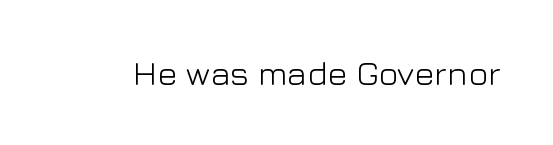
Q: Is the text bold? A: No.
Q: Is the text italic (slanted)? A: No, it is upright.
Q: Is the typeface a serif or a sans-serif typeface? A: Sans-serif.
Q: Is the text underlined? A: No.
Q: Is the spacing between letters normal or unusually wide? A: Normal.
Q: Width (condensed, normal, or wide)? A: Normal.
Q: Stroke contrast? A: Low.
Q: x-height? A: Medium.
Q: Monospaced? A: No.
